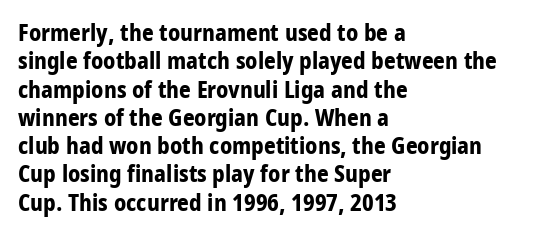
Q: Is the text bold? A: Yes.
Q: Is the text italic (slanted)? A: No, it is upright.
Q: Is the text underlined? A: No.
Q: How is the paragraph aligned? A: Left-aligned.
Q: Is the spacing between letters normal or unusually wide? A: Normal.
